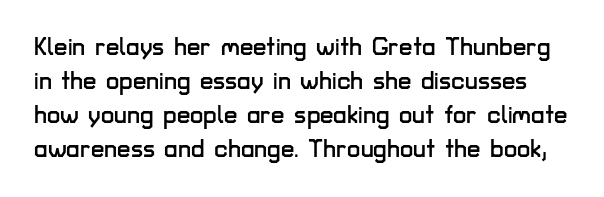
{"italic": "no", "underline": "no", "line_spacing": "normal", "line_spacing_ratio": 1.41, "letter_spacing": "normal", "letter_spacing_em": 0.0, "glyph_px": 24}
